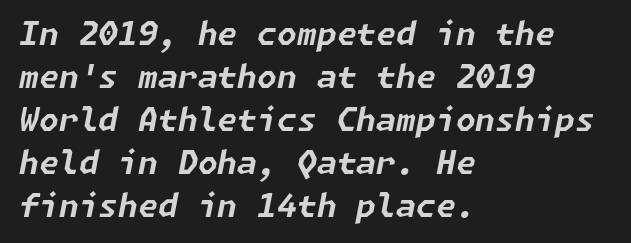
The image shows 32 px bold type, italic (leaning right); set left-aligned, normal line spacing (1.34x), normal letter spacing, not underlined; low stroke contrast and a medium x-height.
